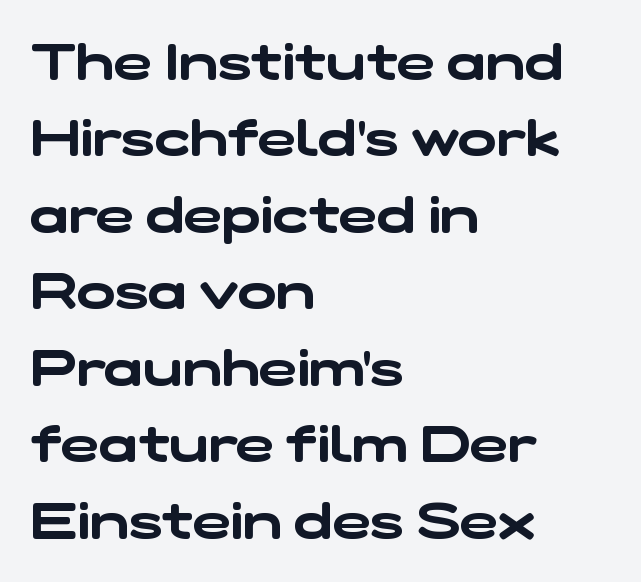
The image shows 51 px wide sans-serif type; set left-aligned, normal line spacing (1.5x), normal letter spacing, not underlined; low stroke contrast and a medium x-height.
